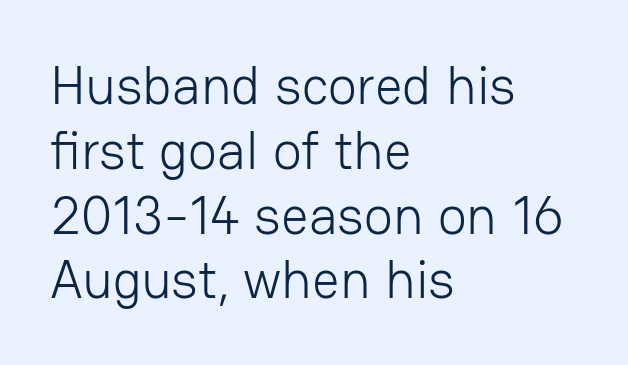
Inter-character spacing is left at the font's built-in metrics. Decoration check: the copy has no underline. Weight class: somewhere from thin through regular. Unlike italic type, these characters show no tilt at all. Casual observation: everything's shoved over to the left. To sum up the face: it is a sans, with no serifs.
